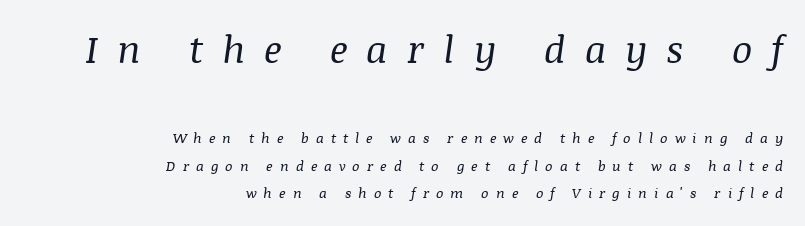
The whole block is typeset with a tilt. If you measured baseline to baseline, you'd find a long distance. Check the space under the baseline: it is left empty. Serif or sans? Serif — the stroke terminals have little feet. This rendering uses right alignment, leaving the left contour irregular.
